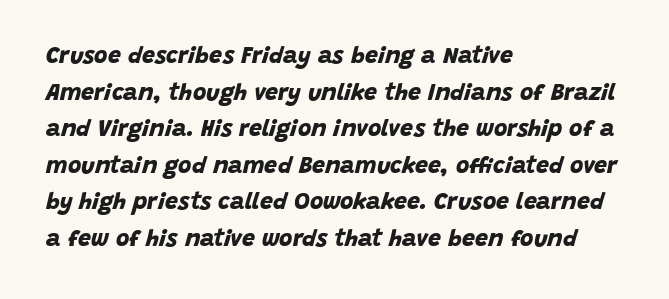
The image shows 23 px bold type; set left-aligned, normal line spacing (1.59x), normal letter spacing, not underlined.
